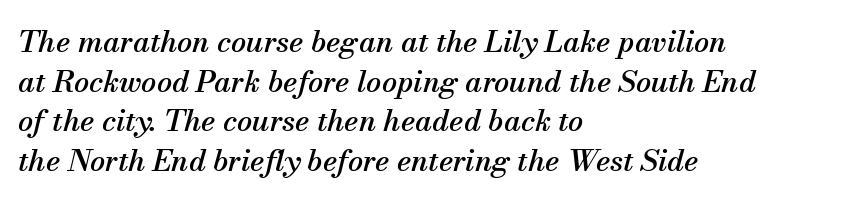
Q: Is the text italic (slanted)? A: Yes, it leans right by about 13 degrees.
Q: Is the typeface a serif or a sans-serif typeface? A: Serif.
Q: Is the text underlined? A: No.
Q: How is the paragraph aligned? A: Left-aligned.
Q: Is the spacing between letters normal or unusually wide? A: Normal.
Q: Is the spacing between lines tight, normal or loose? A: Normal.
Q: Width (condensed, normal, or wide)? A: Normal.
Q: Stroke contrast? A: Medium.
Q: x-height? A: Small.
Q: Monospaced? A: No.
